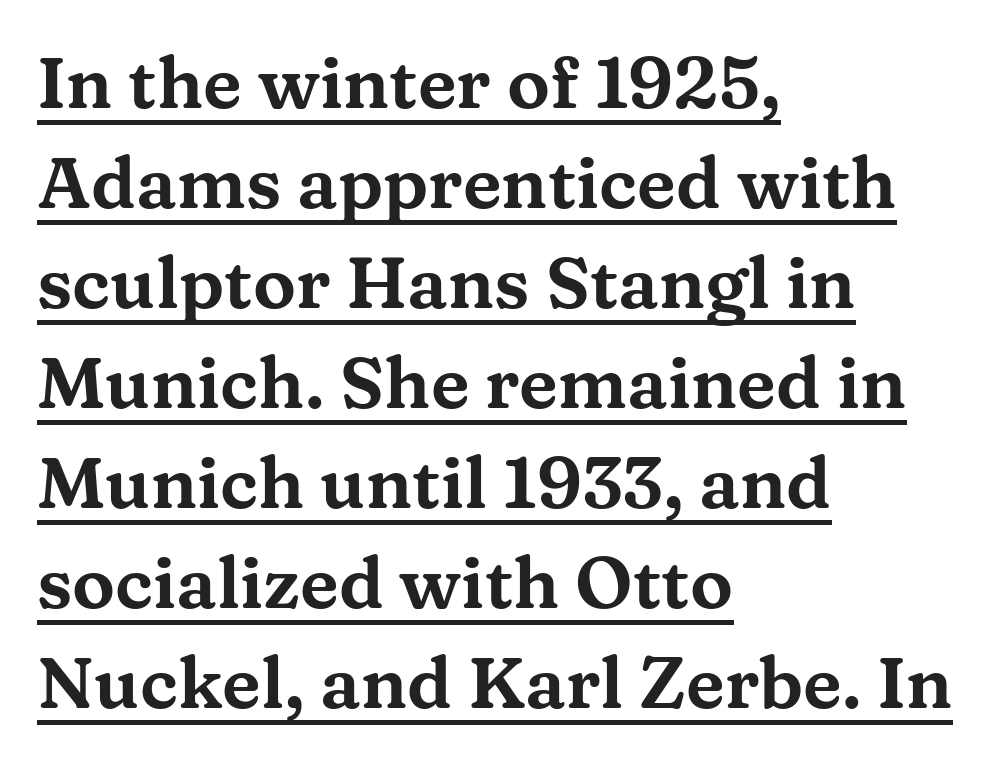
Q: Is the text italic (slanted)? A: No, it is upright.
Q: Is the typeface a serif or a sans-serif typeface? A: Serif.
Q: Is the text underlined? A: Yes.
Q: How is the paragraph aligned? A: Left-aligned.
Q: Is the spacing between letters normal or unusually wide? A: Normal.
Q: Is the spacing between lines tight, normal or loose? A: Normal.
Q: Width (condensed, normal, or wide)? A: Wide.
Q: Stroke contrast? A: Medium.
Q: x-height? A: Medium.
Q: Monospaced? A: No.
